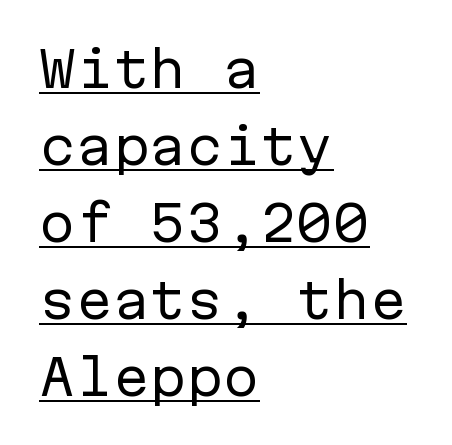
Q: Is the text bold? A: No.
Q: Is the text italic (slanted)? A: No, it is upright.
Q: Is the typeface a serif or a sans-serif typeface? A: Sans-serif.
Q: Is the text underlined? A: Yes.
Q: How is the paragraph aligned? A: Left-aligned.
Q: Is the spacing between letters normal or unusually wide? A: Normal.
Q: Is the spacing between lines tight, normal or loose? A: Normal.
Q: Width (condensed, normal, or wide)? A: Normal.
Q: Stroke contrast? A: Low.
Q: x-height? A: Medium.
Q: Monospaced? A: Yes.
